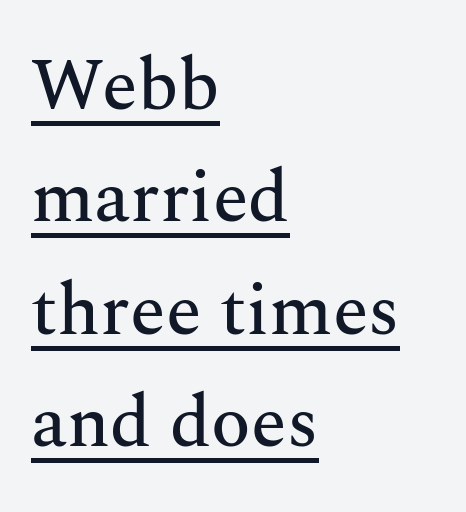
Q: Is the text italic (slanted)? A: No, it is upright.
Q: Is the typeface a serif or a sans-serif typeface? A: Serif.
Q: Is the text underlined? A: Yes.
Q: How is the paragraph aligned? A: Left-aligned.
Q: Is the spacing between letters normal or unusually wide? A: Normal.
Q: Is the spacing between lines tight, normal or loose? A: Normal.
Q: Width (condensed, normal, or wide)? A: Normal.
Q: Stroke contrast? A: Medium.
Q: x-height? A: Medium.
Q: Monospaced? A: No.
